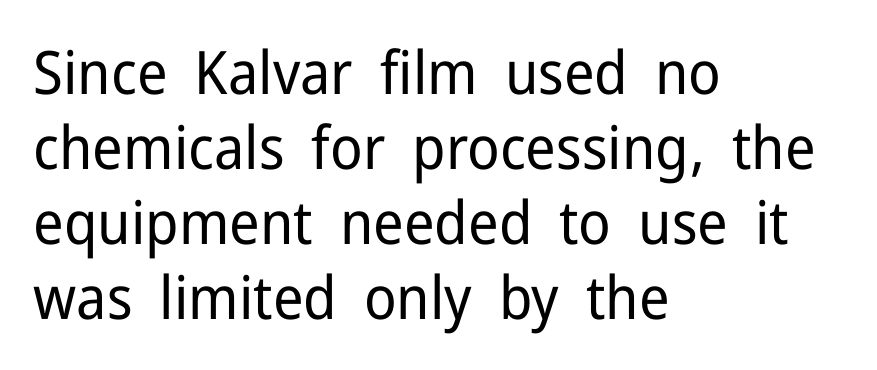
These lines were composed using upright roman letters. This sample is left-justified, so line endings fall wherever the words run out. Underlining? Definitely not there. Whoever set this chose a conventional vertical rhythm.
